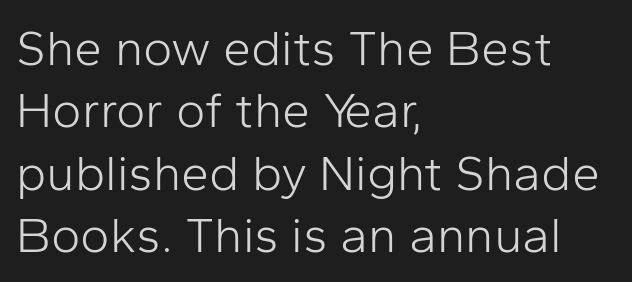
Tracking value appears to be zero — textbook default spacing. These lines sit exactly where default settings would place them. The strip under each line holds only bare page. Note the varied advance widths — an 'i' is clearly narrower than an 'm'. No italicization has been applied; the sample stays upright. No feet cap the strokes, marking this as sans-serif type.
